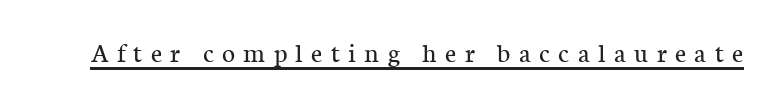
The image shows 28 px regular-weight serif type, upright; set unusually wide letter spacing (+0.3 em), underlined; low stroke contrast and a medium x-height.
